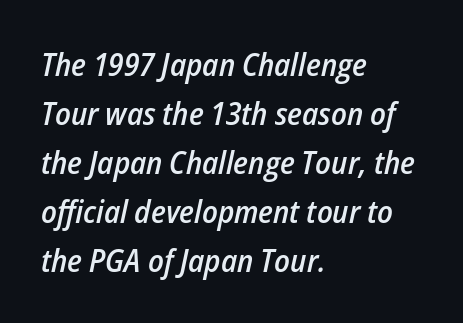
Teacher's note: observe the even left margin — that is flush-left alignment. The line-height multiplier appears to be the usual default. Note the varied advance widths — an 'i' is clearly narrower than an 'm'. The space directly below the letters is spotless.
